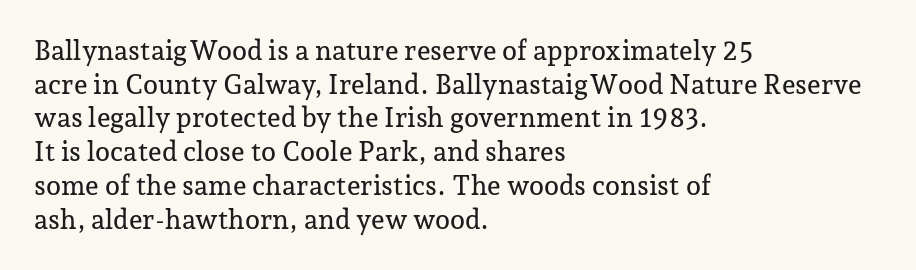
Q: Is the text italic (slanted)? A: No, it is upright.
Q: Is the text underlined? A: No.
Q: How is the paragraph aligned? A: Left-aligned.
Q: Is the spacing between letters normal or unusually wide? A: Normal.
Q: Is the spacing between lines tight, normal or loose? A: Normal.
